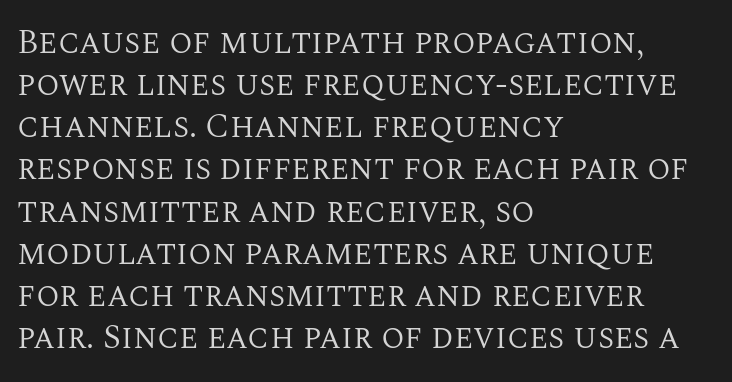
The characters display serif detailing at their extremities. Note the varied advance widths — an 'i' is clearly narrower than an 'm'. Honestly, the letter spacing is just normal — you wouldn't notice it. Characters remain perfectly vertical along every line. Notice how the passage keeps a crisp vertical edge on the left only.
